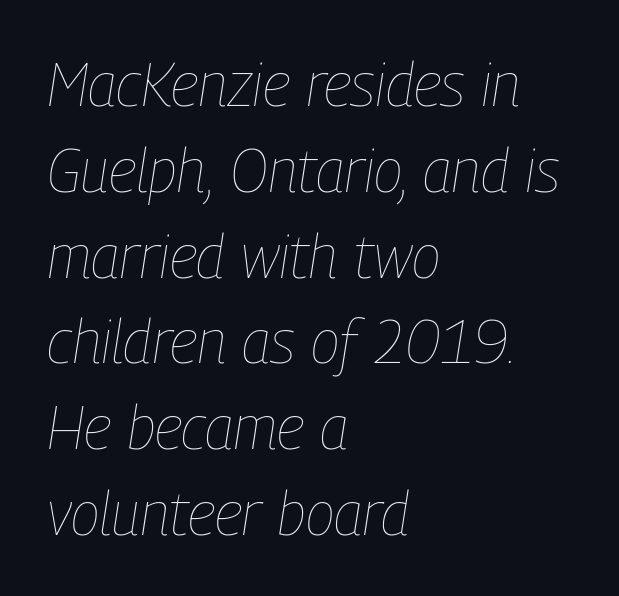
{"italic": "yes", "lean": "right", "slant_degrees": 9, "bold": "no", "weight": "thin", "width": "condensed", "stroke_contrast": "low", "x_height": "medium", "monospaced": "no", "underline": "no", "align": "left", "line_spacing": "normal", "line_spacing_ratio": 1.43, "letter_spacing": "normal", "letter_spacing_em": 0.0, "glyph_px": 60}
